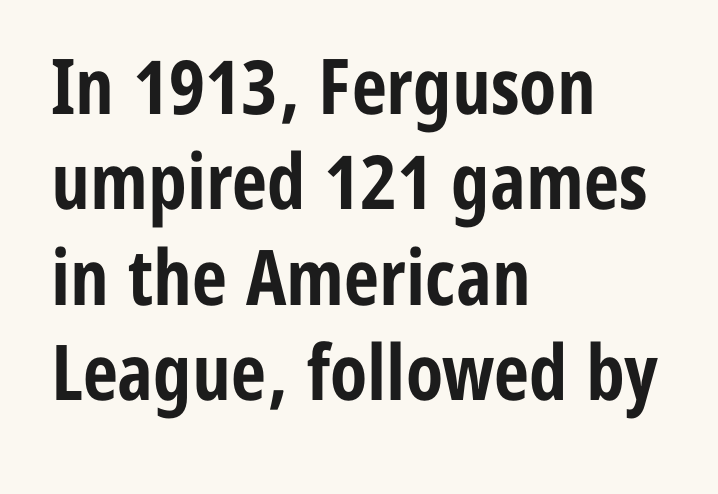
Q: Is the text bold? A: Yes.
Q: Is the text italic (slanted)? A: No, it is upright.
Q: Is the typeface a serif or a sans-serif typeface? A: Sans-serif.
Q: Is the text underlined? A: No.
Q: How is the paragraph aligned? A: Left-aligned.
Q: Is the spacing between letters normal or unusually wide? A: Normal.
Q: Width (condensed, normal, or wide)? A: Condensed.
Q: Stroke contrast? A: Low.
Q: x-height? A: Medium.
Q: Monospaced? A: No.
